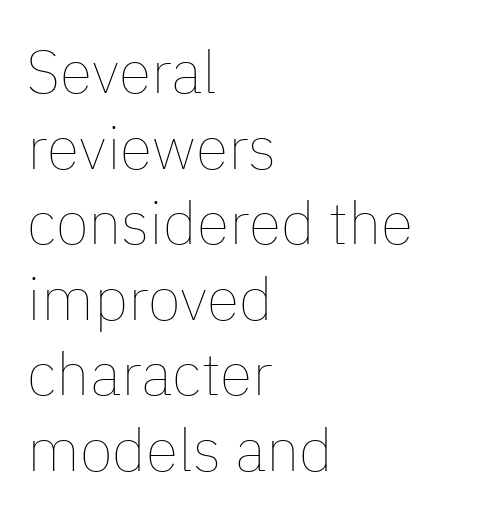
{"italic": "no", "bold": "no", "weight": "thin", "width": "normal", "stroke_contrast": "low", "x_height": "medium", "monospaced": "no", "underline": "no", "align": "left", "line_spacing": "normal", "line_spacing_ratio": 1.26, "letter_spacing": "normal", "letter_spacing_em": 0.0, "glyph_px": 60}
